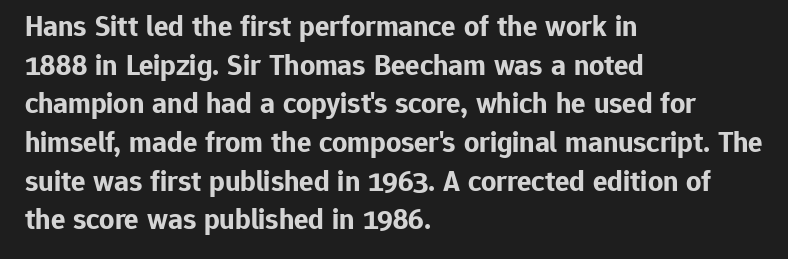
The rows are spaced the way most documents space them. Character widths vary here, with narrow letters taking less room than wide ones. Italic: no, the glyphs are upright roman. The passage shown has conventional tracking throughout.
